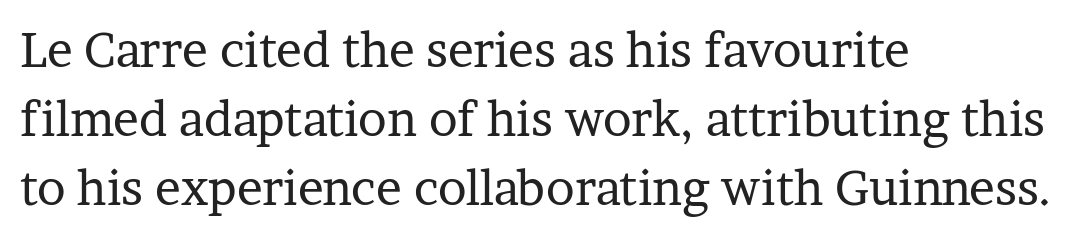
The passage shown is typed in a proportional face where columns would drift. Small tapered or slab feet sit at the stroke ends, so this counts as serif. How are the letters spaced? Ordinarily, with no added tracking. Nobody drew a line under any word here. The passage shown stacks its lines at a standard gap. These lines are set flush left with a ragged right edge.
